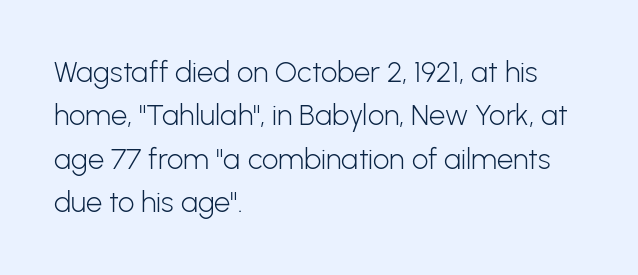
{"serif": "no", "italic": "no", "bold": "no", "weight": "light", "width": "normal", "stroke_contrast": "low", "x_height": "medium", "monospaced": "no", "underline": "no", "align": "left", "line_spacing": "normal", "line_spacing_ratio": 1.5, "letter_spacing": "normal", "letter_spacing_em": 0.0, "glyph_px": 29}
